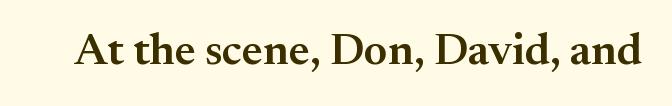
Q: Is the text bold? A: Semi-bold.
Q: Is the text italic (slanted)? A: No, it is upright.
Q: Is the typeface a serif or a sans-serif typeface? A: Serif.
Q: Is the text underlined? A: No.
Q: Is the spacing between letters normal or unusually wide? A: Normal.
Q: Width (condensed, normal, or wide)? A: Normal.
Q: Stroke contrast? A: Medium.
Q: x-height? A: Small.
Q: Monospaced? A: No.
